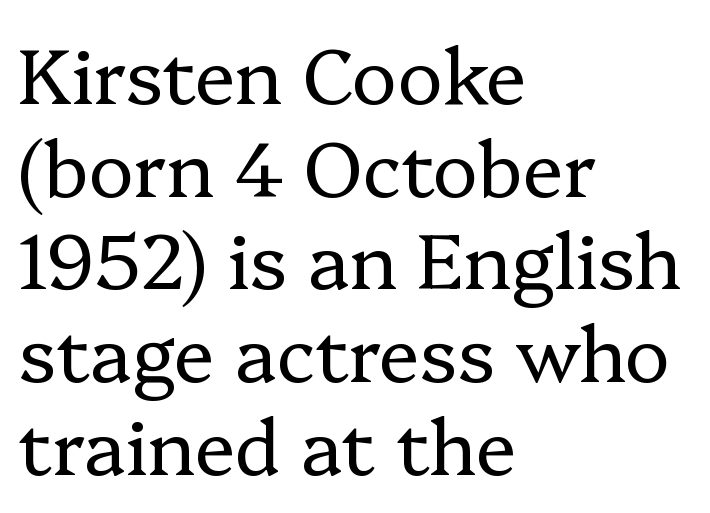
{"serif": "yes", "italic": "no", "bold": "no", "weight": "regular", "width": "normal", "stroke_contrast": "low", "x_height": "medium", "monospaced": "no", "underline": "no", "align": "left", "line_spacing_ratio": 1.22, "letter_spacing": "normal", "letter_spacing_em": 0.0, "glyph_px": 76}
